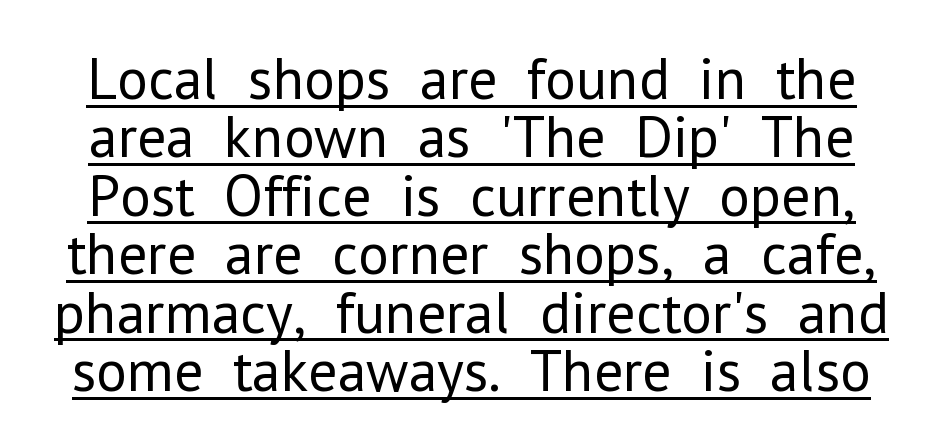
{"serif": "no", "italic": "no", "bold": "no", "weight": "regular", "width": "normal", "stroke_contrast": "low", "x_height": "medium", "monospaced": "no", "underline": "yes", "line_spacing": "tight", "line_spacing_ratio": 0.99, "letter_spacing": "normal", "letter_spacing_em": 0.0, "glyph_px": 59}
